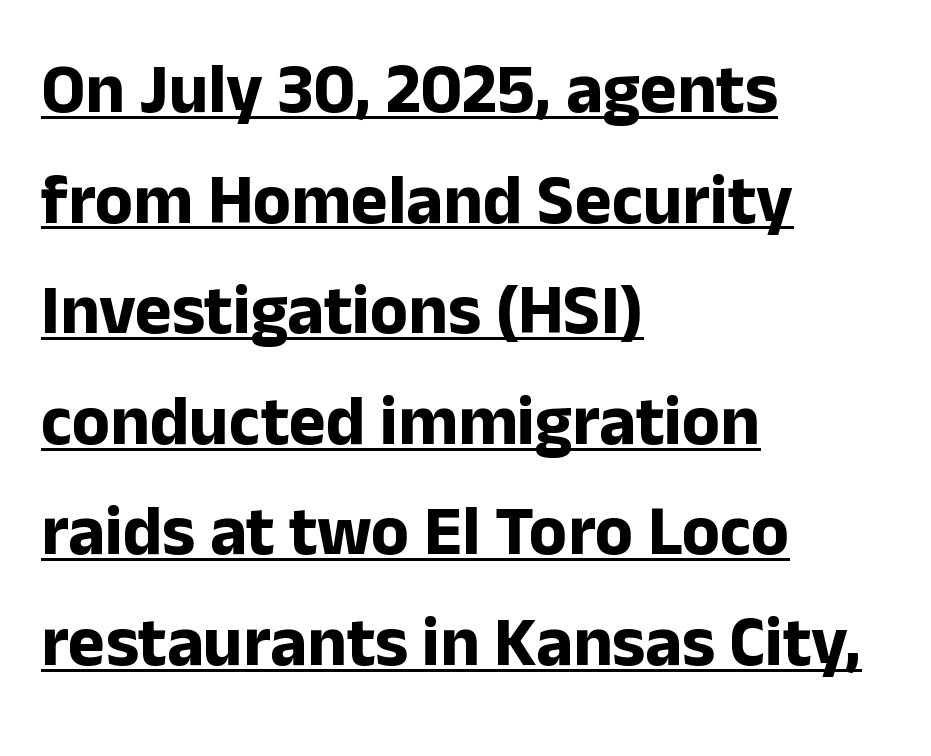
Honestly, the underline is the first thing you notice here. The letters carry no serifs — their stems end cleanly without finishing strokes. What weight is shown? A full bold with thick strokes. Words appear dense and cohesive because spacing is normal.
